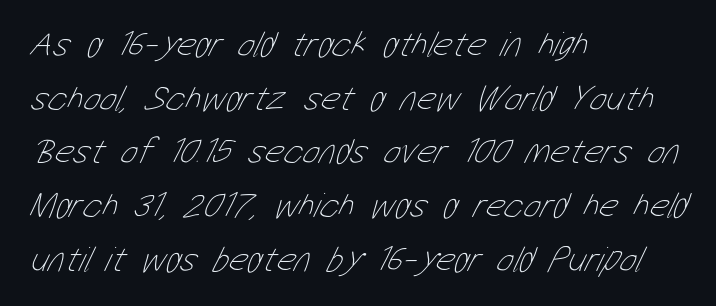
{"bold": "no", "weight": "thin", "width": "condensed", "stroke_contrast": "low", "x_height": "medium", "monospaced": "no", "underline": "no", "align": "left", "line_spacing": "normal", "line_spacing_ratio": 1.49, "letter_spacing": "normal", "letter_spacing_em": 0.0, "glyph_px": 36}
